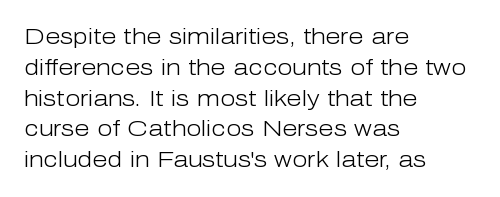
{"italic": "no", "bold": "no", "underline": "no", "align": "left", "line_spacing": "normal", "line_spacing_ratio": 1.4, "letter_spacing": "normal", "letter_spacing_em": 0.0, "glyph_px": 22}
